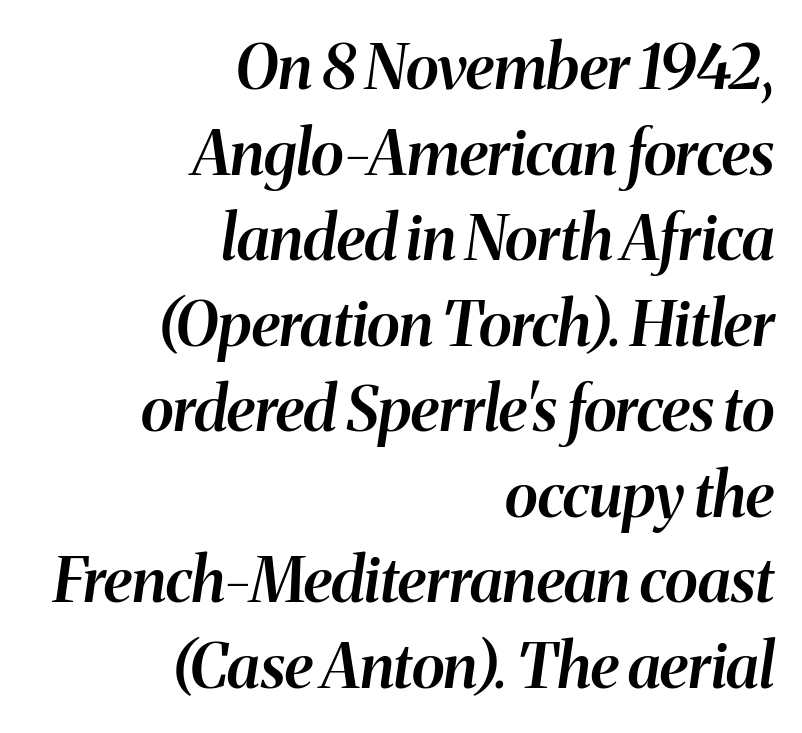
{"italic": "yes", "lean": "right", "slant_degrees": 8, "bold": "semi", "weight": "semibold", "width": "normal", "stroke_contrast": "medium", "x_height": "medium", "monospaced": "no", "underline": "no", "align": "right", "line_spacing": "normal", "line_spacing_ratio": 1.38, "letter_spacing": "normal", "letter_spacing_em": 0.0, "glyph_px": 62}
